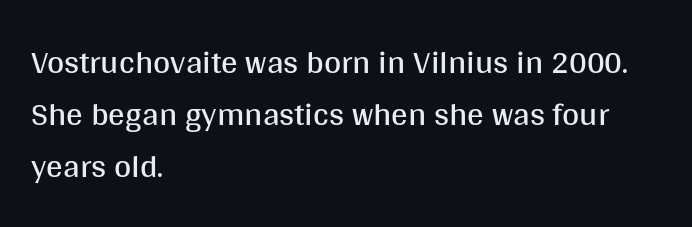
Q: Is the text bold? A: No.
Q: Is the text italic (slanted)? A: No, it is upright.
Q: Is the typeface a serif or a sans-serif typeface? A: Sans-serif.
Q: Is the text underlined? A: No.
Q: How is the paragraph aligned? A: Left-aligned.
Q: Is the spacing between letters normal or unusually wide? A: Normal.
Q: Is the spacing between lines tight, normal or loose? A: Normal.
Q: Width (condensed, normal, or wide)? A: Normal.
Q: Stroke contrast? A: Medium.
Q: x-height? A: Large.
Q: Monospaced? A: No.
